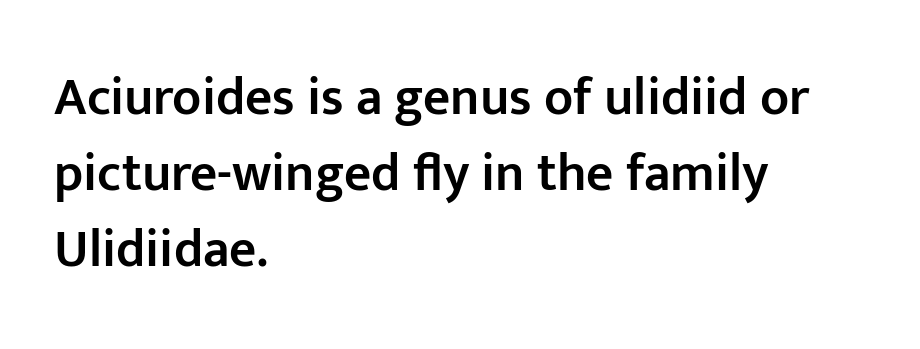
These lines are rendered in a variable-pitch font. Summary of weight: moderately heavy, a semibold. The rendering anchors every line to the left-hand side. Observe the absence of serifs on each vertical stroke in this sample. The face used here is rendered with its standard letterfit. Posture: vertical.
